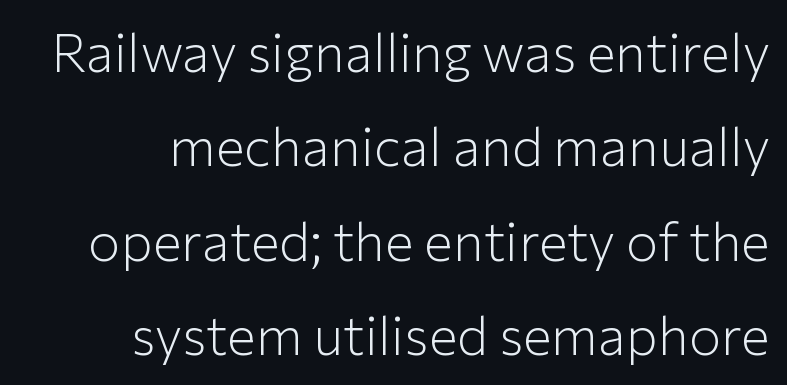
Q: Is the text bold? A: No.
Q: Is the text italic (slanted)? A: No, it is upright.
Q: Is the typeface a serif or a sans-serif typeface? A: Sans-serif.
Q: Is the text underlined? A: No.
Q: How is the paragraph aligned? A: Right-aligned.
Q: Is the spacing between letters normal or unusually wide? A: Normal.
Q: Width (condensed, normal, or wide)? A: Normal.
Q: Stroke contrast? A: Low.
Q: x-height? A: Medium.
Q: Monospaced? A: No.
